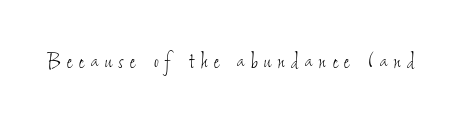
Q: Is the text bold? A: No.
Q: Is the text underlined? A: No.
Q: Is the spacing between letters normal or unusually wide? A: Unusually wide.
